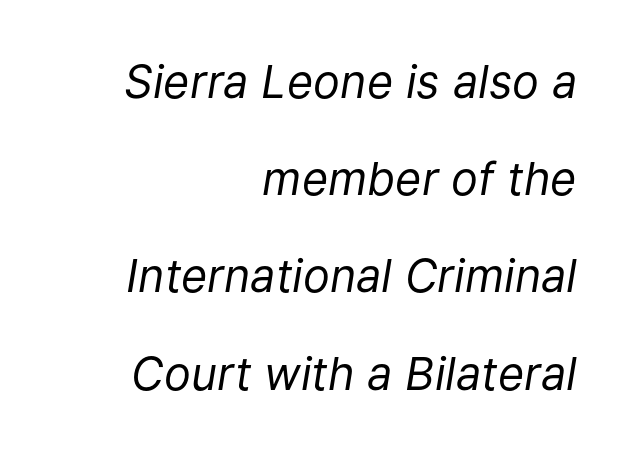
This block would shrink considerably if given ordinary leading; it's expanded now. Vertical stems look standard width or narrower in stroke. The axis of the letterforms is tilted away from vertical. Compared with typical body copy, the letter spacing here is the same. A typesetter would call this proportional, since set widths differ per character.
